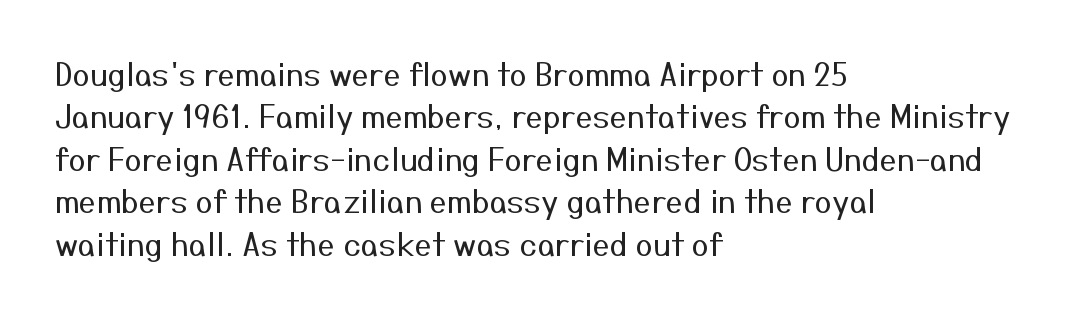
The image shows 31 px regular-weight sans-serif type, upright; set left-aligned, normal line spacing (1.37x), normal letter spacing, not underlined; medium stroke contrast and a medium x-height.
